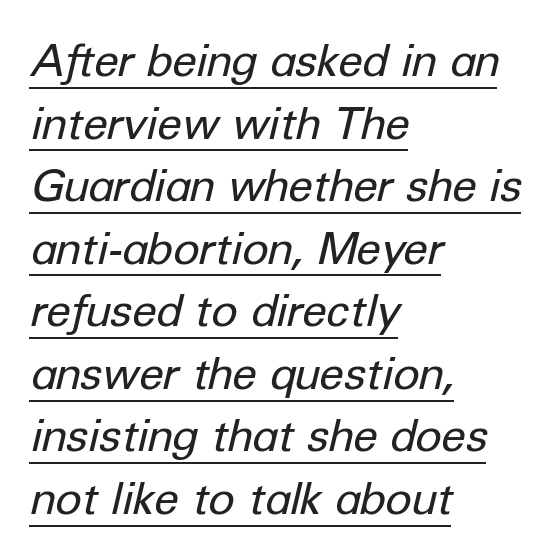
{"italic": "yes", "lean": "right", "slant_degrees": 12, "bold": "no", "weight": "regular", "width": "normal", "stroke_contrast": "low", "x_height": "medium", "monospaced": "no", "underline": "yes", "align": "left", "line_spacing": "normal", "line_spacing_ratio": 1.39, "letter_spacing": "normal", "letter_spacing_em": 0.0, "glyph_px": 45}
